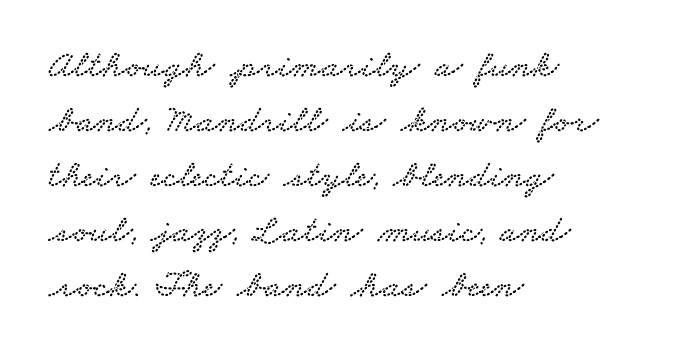
{"width": "wide", "stroke_contrast": "low", "x_height": "small", "monospaced": "no", "underline": "no", "align": "left", "line_spacing": "normal", "line_spacing_ratio": 1.41, "letter_spacing": "normal", "letter_spacing_em": 0.0, "glyph_px": 39}
